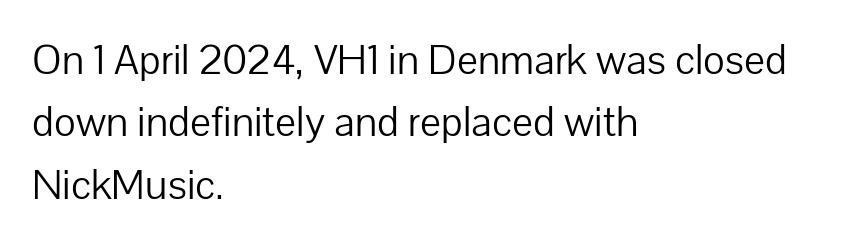
The space beneath each line is pristine and unruled. The axis of the letterforms is exactly vertical. Nope, no serifs anywhere on these letters. No letter is thick-stroked: the sample isn't bold. Spacing verdict: proportional, widths tailored to each character. The lines are quadded left.
